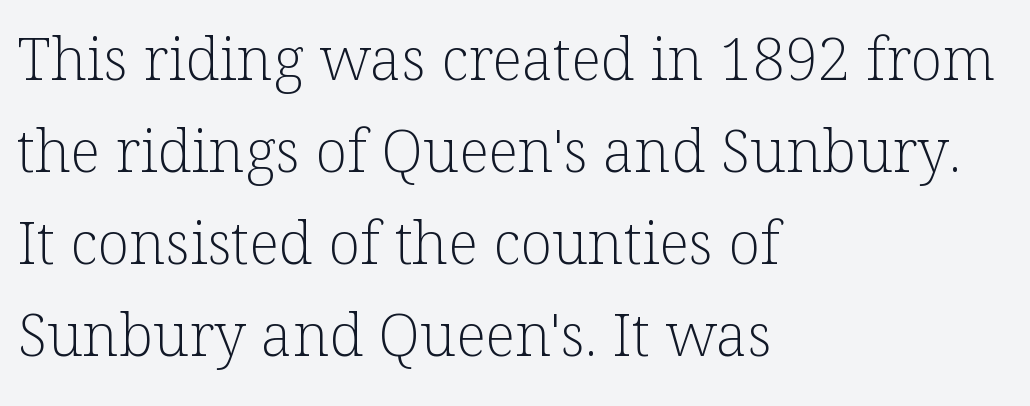
Q: Is the text bold? A: No.
Q: Is the text italic (slanted)? A: No, it is upright.
Q: Is the typeface a serif or a sans-serif typeface? A: Serif.
Q: Is the text underlined? A: No.
Q: How is the paragraph aligned? A: Left-aligned.
Q: Is the spacing between letters normal or unusually wide? A: Normal.
Q: Is the spacing between lines tight, normal or loose? A: Normal.
Q: Width (condensed, normal, or wide)? A: Normal.
Q: Stroke contrast? A: Low.
Q: x-height? A: Medium.
Q: Monospaced? A: No.
